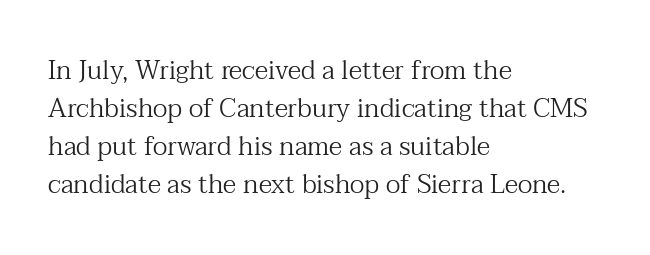
Visually the block forms a straight wall on the left and a jagged coastline on the right. Caption: standard tracking, unaltered. The type sits square on the baseline with zero lean. Weight: not bold — regular or lighter.
